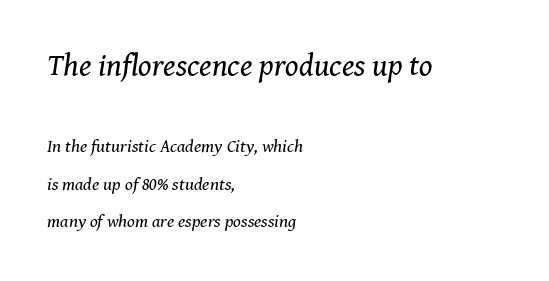
Q: Is the text bold? A: No.
Q: Is the text italic (slanted)? A: Yes, it leans right by about 8 degrees.
Q: Is the typeface a serif or a sans-serif typeface? A: Serif.
Q: Is the text underlined? A: No.
Q: How is the paragraph aligned? A: Left-aligned.
Q: Is the spacing between letters normal or unusually wide? A: Normal.
Q: Is the spacing between lines tight, normal or loose? A: Loose.
Q: Which block of text is set in a larger size, the first (top) or the second (bottom)? A: The first (top) one.
Q: Width (condensed, normal, or wide)? A: Normal.
Q: Stroke contrast? A: Medium.
Q: x-height? A: Medium.
Q: Monospaced? A: No.
